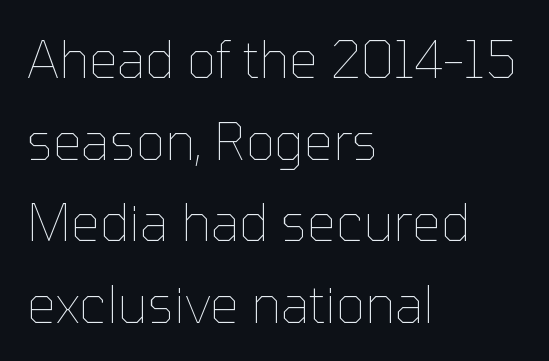
{"italic": "no", "bold": "no", "weight": "thin", "width": "normal", "stroke_contrast": "low", "x_height": "medium", "monospaced": "no", "underline": "no", "align": "left", "line_spacing": "normal", "line_spacing_ratio": 1.6, "letter_spacing": "normal", "letter_spacing_em": 0.0, "glyph_px": 51}
